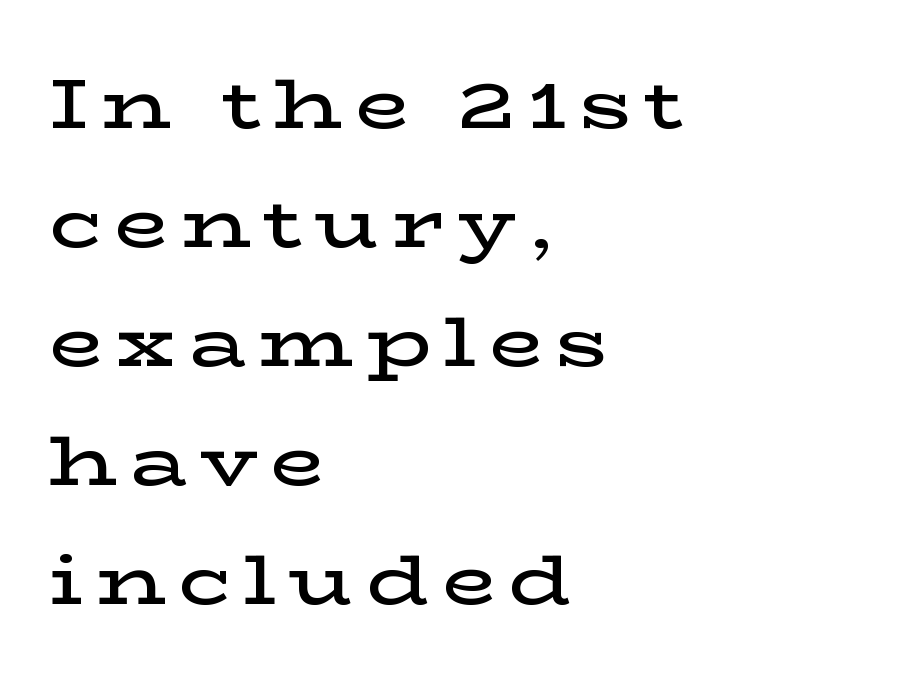
Q: Is the text bold? A: Semi-bold.
Q: Is the text italic (slanted)? A: No, it is upright.
Q: Is the typeface a serif or a sans-serif typeface? A: Serif.
Q: Is the text underlined? A: No.
Q: How is the paragraph aligned? A: Left-aligned.
Q: Is the spacing between lines tight, normal or loose? A: Normal.
Q: Width (condensed, normal, or wide)? A: Wide.
Q: Stroke contrast? A: Low.
Q: x-height? A: Medium.
Q: Monospaced? A: No.
